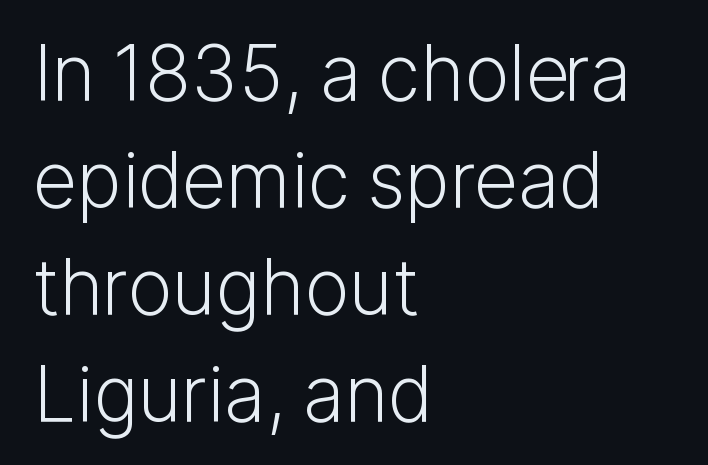
Posture: straight, roman, zero tilt. This is not heavy type; no bold has been used. The font family rendered here belongs to the sans-serif group. What's the leading like? Ordinary, nothing unusual. Nobody touched the tracking dial on this one.
